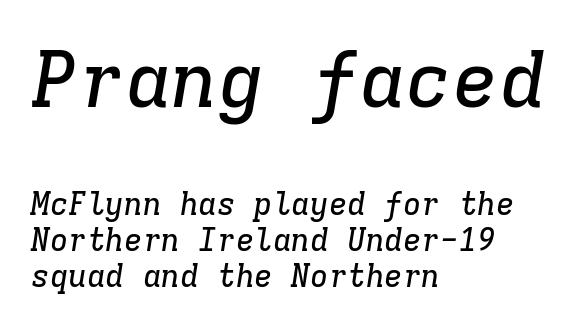
Q: Is the text italic (slanted)? A: Yes, it leans right by about 9 degrees.
Q: Is the typeface a serif or a sans-serif typeface? A: Serif.
Q: Is the text underlined? A: No.
Q: How is the paragraph aligned? A: Left-aligned.
Q: Is the spacing between letters normal or unusually wide? A: Normal.
Q: Which block of text is set in a larger size, the first (top) or the second (bottom)? A: The first (top) one.
Q: Width (condensed, normal, or wide)? A: Normal.
Q: Stroke contrast? A: Low.
Q: x-height? A: Medium.
Q: Monospaced? A: Yes.
